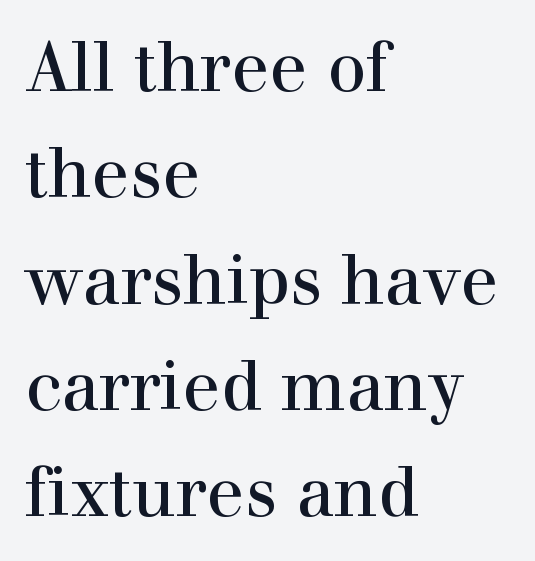
The image shows 69 px serif type, upright; set left-aligned, normal line spacing (1.54x), normal letter spacing, not underlined; a medium x-height.
